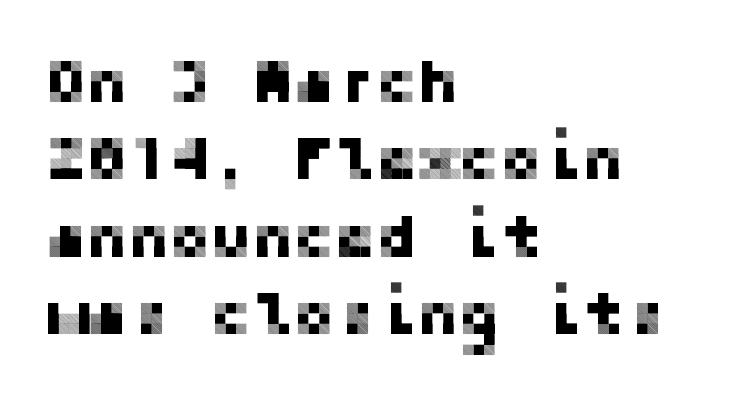
{"serif": "no", "italic": "no", "width": "normal", "stroke_contrast": "low", "x_height": "medium", "underline": "no", "align": "left", "line_spacing": "normal", "line_spacing_ratio": 1.25, "letter_spacing": "normal", "letter_spacing_em": 0.0, "glyph_px": 62}
